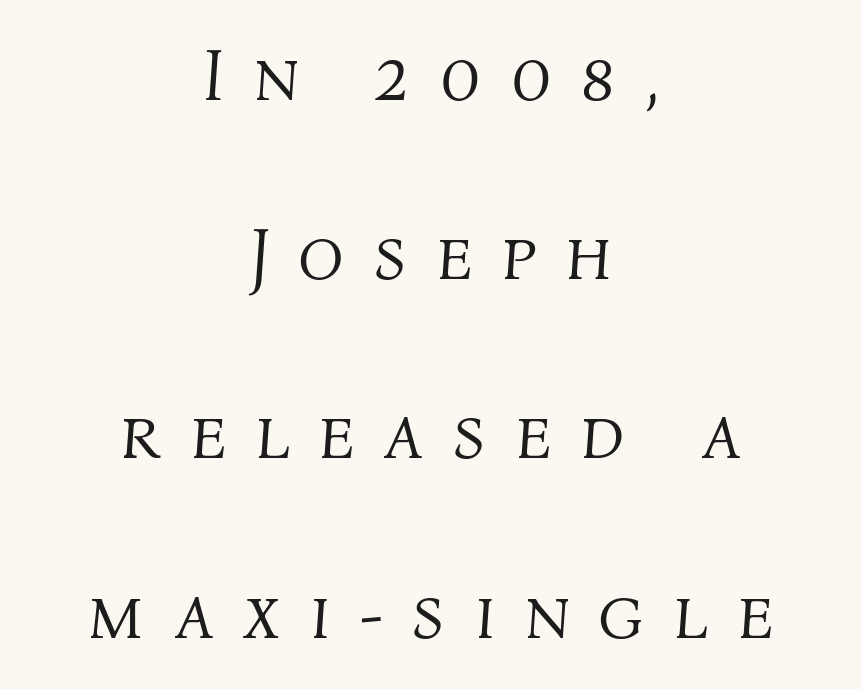
{"italic": "yes", "lean": "right", "slant_degrees": 4, "bold": "no", "weight": "light", "width": "normal", "stroke_contrast": "medium", "x_height": "medium", "monospaced": "no", "underline": "no", "align": "center", "line_spacing": "loose", "line_spacing_ratio": 2.39, "letter_spacing": "wide", "letter_spacing_em": 0.4, "glyph_px": 75}
